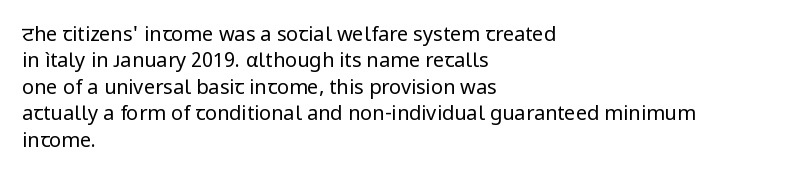
The image shows 20 px text type, upright; set left-aligned, normal line spacing (1.32x), normal letter spacing, not underlined.
